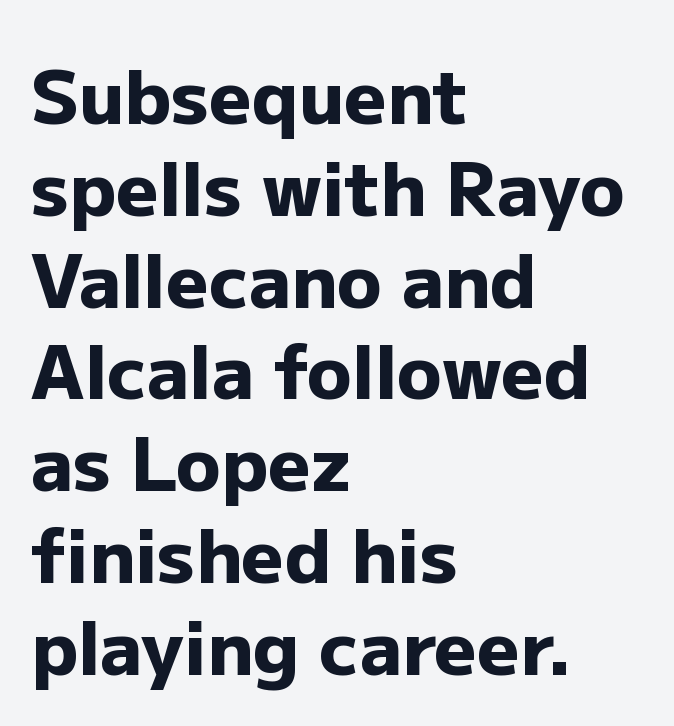
Q: Is the text bold? A: Yes.
Q: Is the text italic (slanted)? A: No, it is upright.
Q: Is the typeface a serif or a sans-serif typeface? A: Sans-serif.
Q: Is the text underlined? A: No.
Q: How is the paragraph aligned? A: Left-aligned.
Q: Is the spacing between letters normal or unusually wide? A: Normal.
Q: Width (condensed, normal, or wide)? A: Normal.
Q: Stroke contrast? A: Low.
Q: x-height? A: Medium.
Q: Monospaced? A: No.
